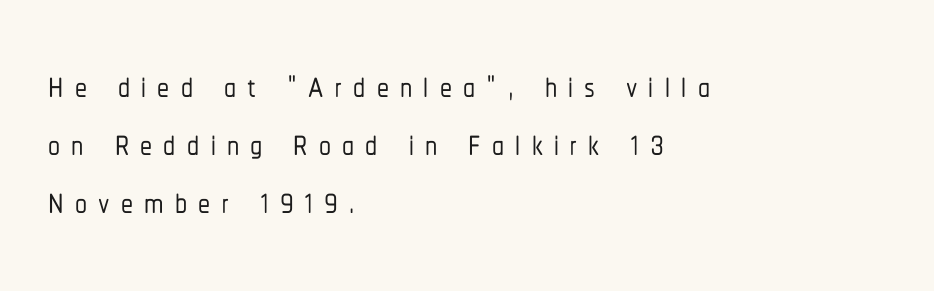
{"serif": "no", "italic": "no", "width": "condensed", "stroke_contrast": "low", "x_height": "medium", "monospaced": "no", "underline": "no", "align": "left", "line_spacing_ratio": 1.21, "letter_spacing": "wide", "letter_spacing_em": 0.23, "glyph_px": 48}
